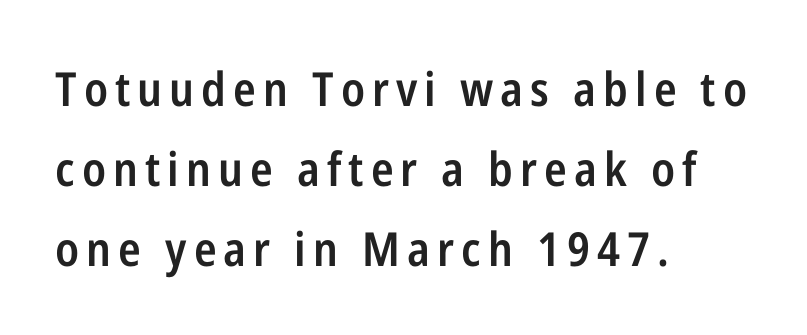
{"serif": "no", "italic": "no", "bold": "semi", "weight": "semibold", "width": "condensed", "stroke_contrast": "low", "x_height": "medium", "monospaced": "no", "underline": "no", "align": "left", "line_spacing": "normal", "line_spacing_ratio": 1.7, "glyph_px": 47}
